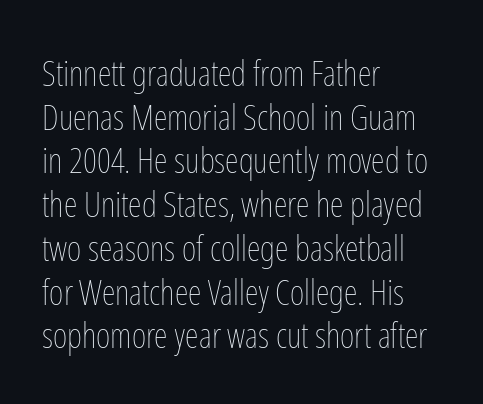
The image shows 35 px thin, condensed type, upright; set left-aligned, normal line spacing (1.25x), normal letter spacing, not underlined; low stroke contrast and a medium x-height.
